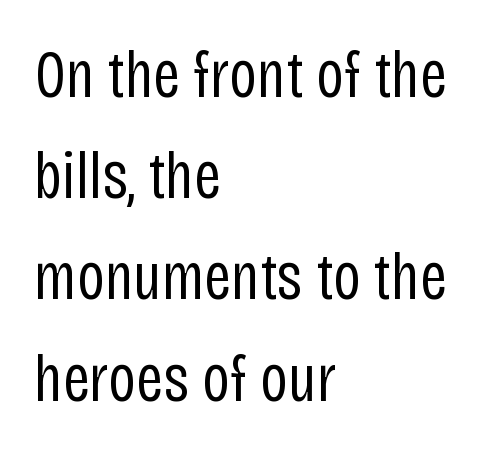
No italicization has been applied; the sample stays upright. Classification — sans serif. Descenders are the only things crossing below the line. The letters advance in unequal steps, a hallmark of proportional type.
